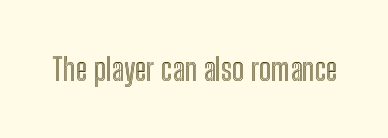
The foot of each line stays bare and open. This sample uses an upright cut, with every glyph sitting square on the baseline. Varying glyph widths throughout — classic text-font behaviour. This sample uses plain, unmodified letter spacing.
